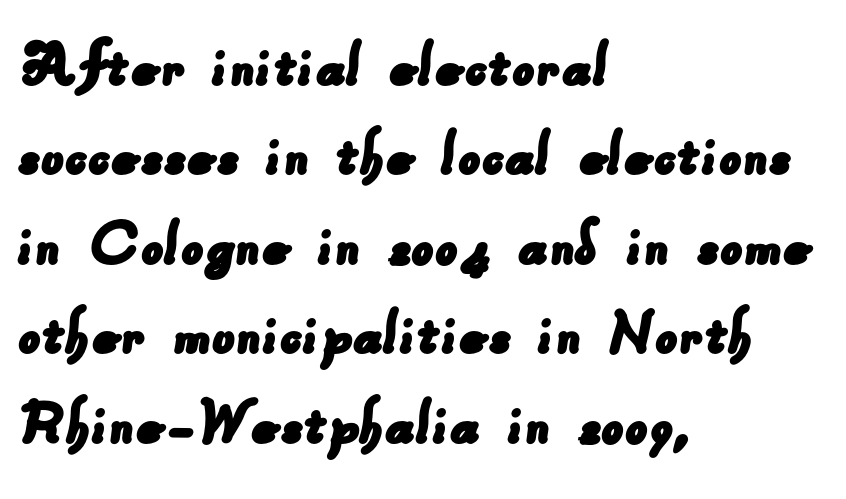
{"serif": "no", "width": "normal", "stroke_contrast": "low", "x_height": "small", "monospaced": "no", "underline": "no", "align": "left", "line_spacing": "normal", "line_spacing_ratio": 1.26, "letter_spacing": "normal", "letter_spacing_em": 0.0, "glyph_px": 71}
